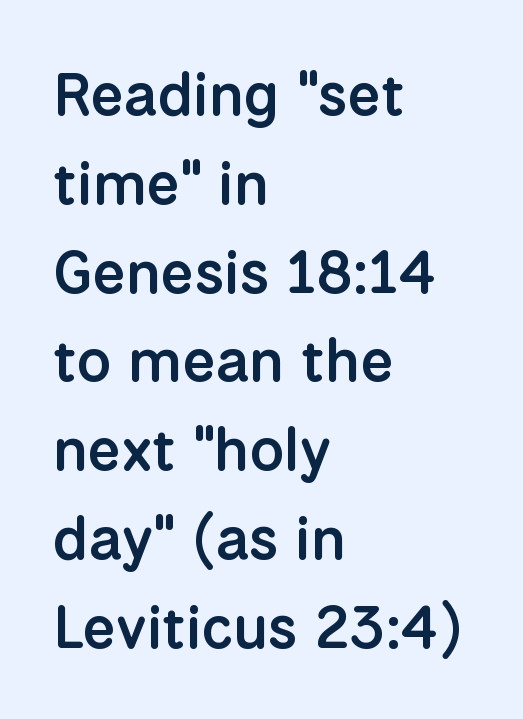
{"serif": "no", "italic": "no", "bold": "semi", "weight": "semibold", "width": "normal", "stroke_contrast": "low", "x_height": "medium", "monospaced": "no", "underline": "no", "align": "left", "line_spacing": "normal", "line_spacing_ratio": 1.48, "letter_spacing": "normal", "letter_spacing_em": 0.0, "glyph_px": 60}
